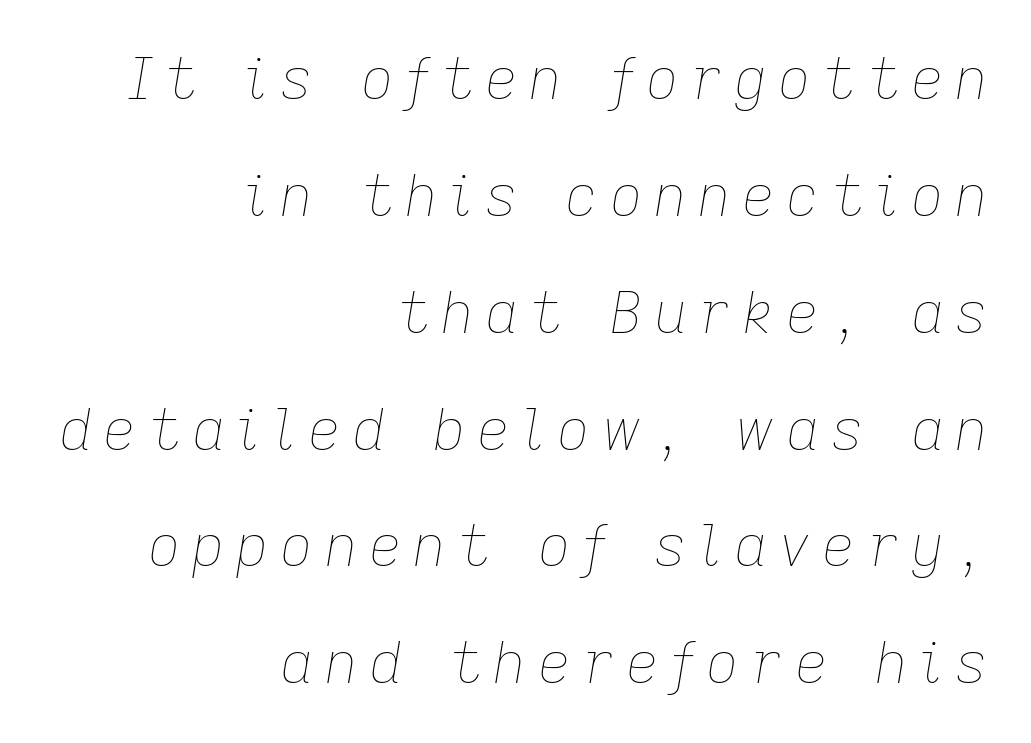
{"italic": "yes", "lean": "right", "slant_degrees": 9, "bold": "no", "weight": "thin", "width": "normal", "stroke_contrast": "low", "x_height": "medium", "monospaced": "no", "underline": "no", "align": "right", "line_spacing": "loose", "line_spacing_ratio": 2.05, "letter_spacing": "wide", "letter_spacing_em": 0.2, "glyph_px": 57}
